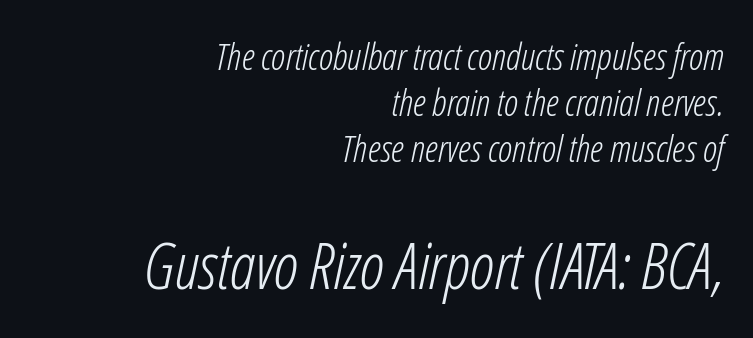
The image shows 64 px light, condensed type, italic (leaning right); set right-aligned, normal line spacing (1.25x), normal letter spacing, not underlined; the second (bottom) block is 1.73x larger; low stroke contrast and a medium x-height.
